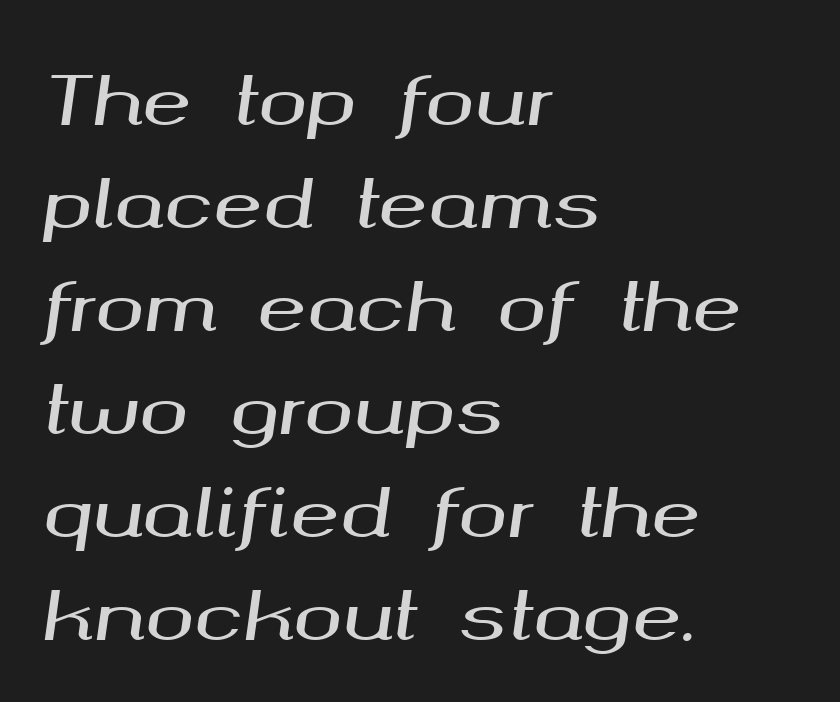
The block of text has a typical density, with ordinary space between rows. The specimen reads as italic at a glance. The lines in this sample share a left origin and differ only in where they stop. Underline: absent.
